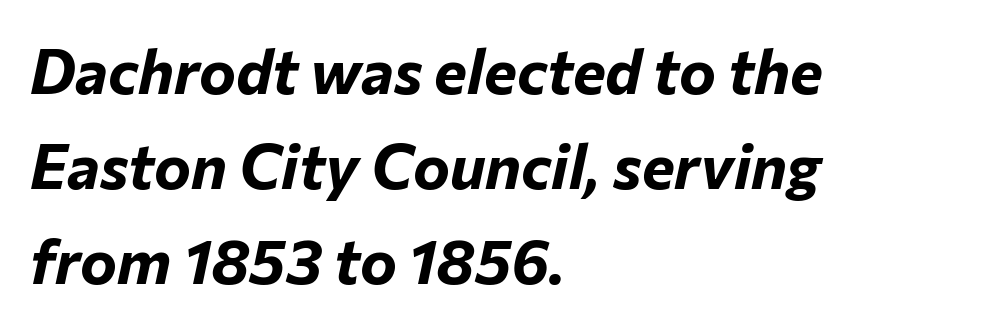
This is heavy type, rendered in bold. This sample keeps an unexceptional amount of space between lines. The glyphs are unaccompanied by any horizontal stroke below them. The face used here is proportionally spaced, like ordinary book or web type. Nobody touched the tracking dial on this one. The rag falls on the right side of this text block.
